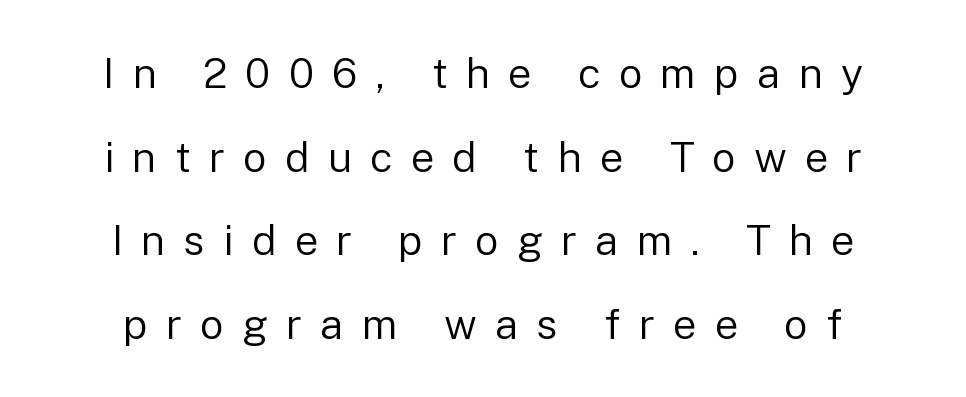
{"serif": "no", "italic": "no", "bold": "no", "weight": "regular", "width": "normal", "stroke_contrast": "low", "x_height": "medium", "monospaced": "no", "underline": "no", "line_spacing": "loose", "line_spacing_ratio": 1.99, "letter_spacing": "wide", "letter_spacing_em": 0.43, "glyph_px": 42}
